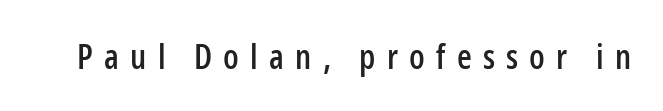
Q: Is the text italic (slanted)? A: No, it is upright.
Q: Is the typeface a serif or a sans-serif typeface? A: Sans-serif.
Q: Is the text underlined? A: No.
Q: Is the spacing between letters normal or unusually wide? A: Unusually wide.
Q: Width (condensed, normal, or wide)? A: Condensed.
Q: Stroke contrast? A: Low.
Q: x-height? A: Medium.
Q: Monospaced? A: No.
